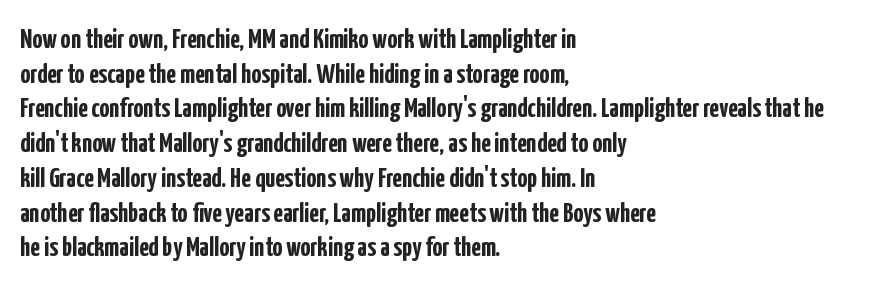
Q: Is the text bold? A: Yes.
Q: Is the text italic (slanted)? A: No, it is upright.
Q: Is the typeface a serif or a sans-serif typeface? A: Sans-serif.
Q: Is the text underlined? A: No.
Q: How is the paragraph aligned? A: Left-aligned.
Q: Is the spacing between letters normal or unusually wide? A: Normal.
Q: Width (condensed, normal, or wide)? A: Condensed.
Q: Stroke contrast? A: Low.
Q: x-height? A: Medium.
Q: Monospaced? A: No.
